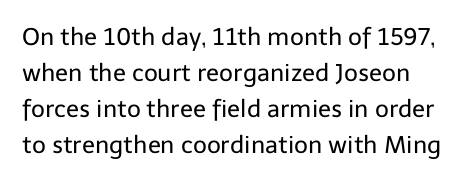
Q: Is the text bold? A: No.
Q: Is the text italic (slanted)? A: No, it is upright.
Q: Is the text underlined? A: No.
Q: Is the spacing between letters normal or unusually wide? A: Normal.
Q: Is the spacing between lines tight, normal or loose? A: Normal.
